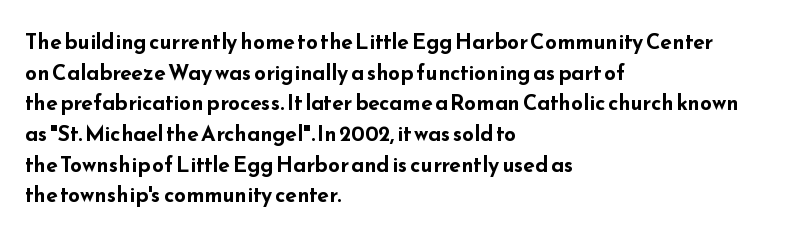
{"italic": "no", "bold": "yes", "underline": "no", "align": "left", "line_spacing": "normal", "line_spacing_ratio": 1.46, "letter_spacing": "normal", "letter_spacing_em": 0.0, "glyph_px": 21}
